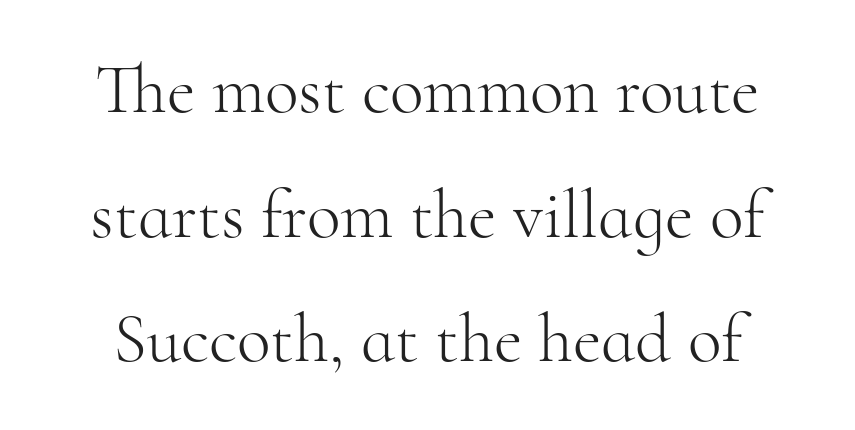
The image shows 70 px light serif type, upright; set line spacing 1.78x, normal letter spacing, not underlined; high stroke contrast and a small x-height.
